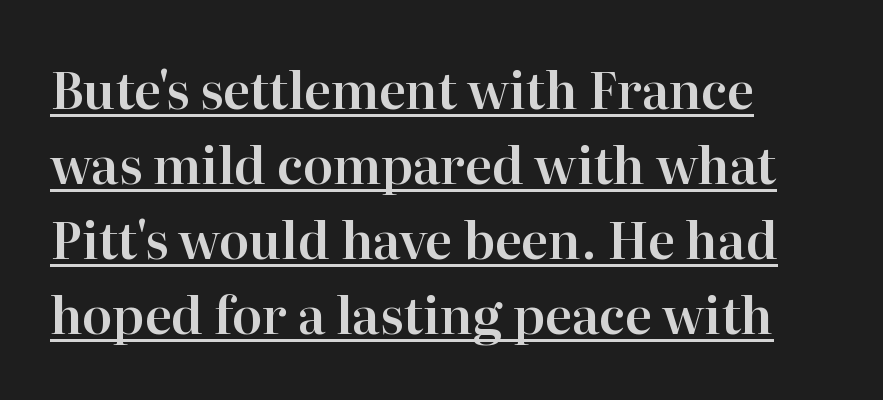
Q: Is the text italic (slanted)? A: No, it is upright.
Q: Is the typeface a serif or a sans-serif typeface? A: Serif.
Q: Is the text underlined? A: Yes.
Q: How is the paragraph aligned? A: Left-aligned.
Q: Is the spacing between letters normal or unusually wide? A: Normal.
Q: Is the spacing between lines tight, normal or loose? A: Normal.
Q: Width (condensed, normal, or wide)? A: Normal.
Q: Stroke contrast? A: High.
Q: x-height? A: Medium.
Q: Monospaced? A: No.
